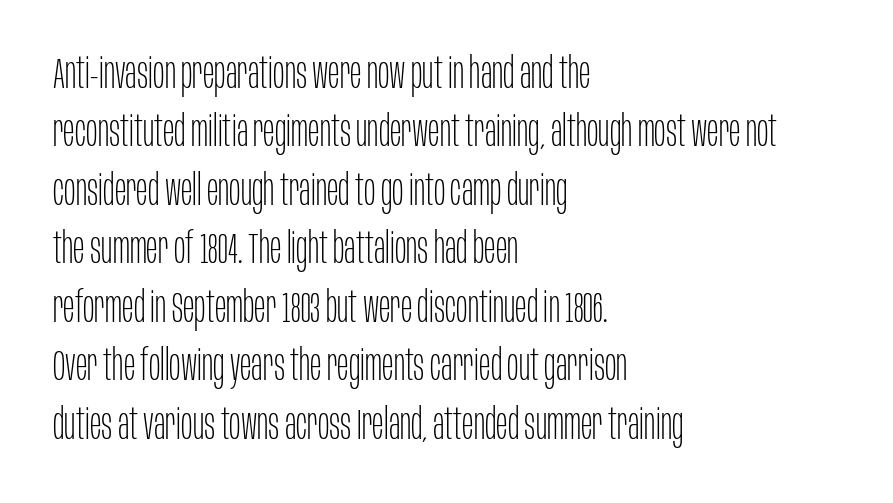
The lines are quadded left. Students, note that the glyphs here touch the page at normal intervals. Rows of type keep a routine distance in the vertical direction. Is this a fixed-width face? No — the glyphs have proportional, varying widths. Stems here are at most as thick as an everyday book face. To sum up the face: it is a sans, with no serifs.
